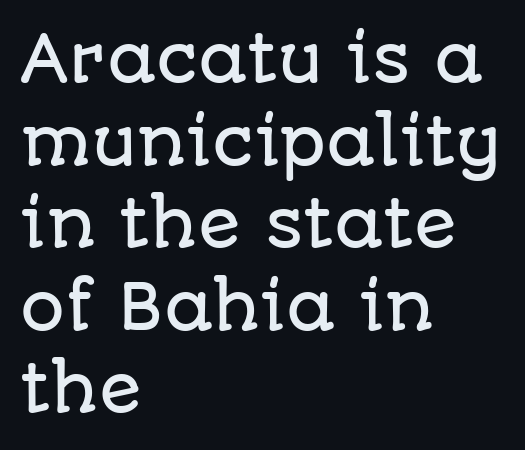
The image shows 63 px sans-serif type, upright; set left-aligned, normal line spacing (1.31x), normal letter spacing, not underlined; low stroke contrast and a large x-height.
